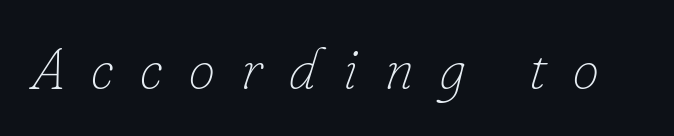
The image shows 59 px thin type, italic (leaning right); set unusually wide letter spacing (+0.45 em), not underlined; low stroke contrast and a small x-height.
